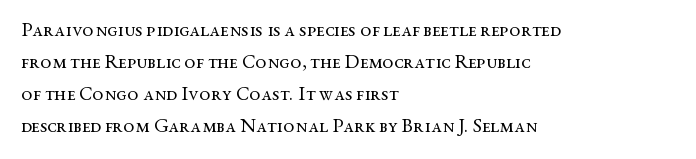
Q: Is the text bold? A: No.
Q: Is the text italic (slanted)? A: No, it is upright.
Q: Is the text underlined? A: No.
Q: How is the paragraph aligned? A: Left-aligned.
Q: Is the spacing between letters normal or unusually wide? A: Normal.
Q: Is the spacing between lines tight, normal or loose? A: Normal.
